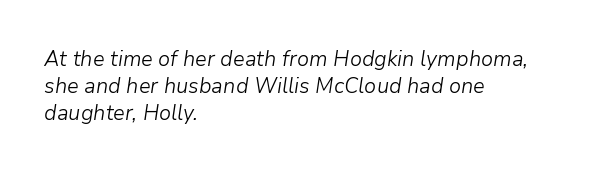
{"italic": "yes", "lean": "right", "slant_degrees": 9, "bold": "no", "underline": "no", "align": "left", "line_spacing": "normal", "line_spacing_ratio": 1.29, "letter_spacing": "normal", "letter_spacing_em": 0.0, "glyph_px": 21}
